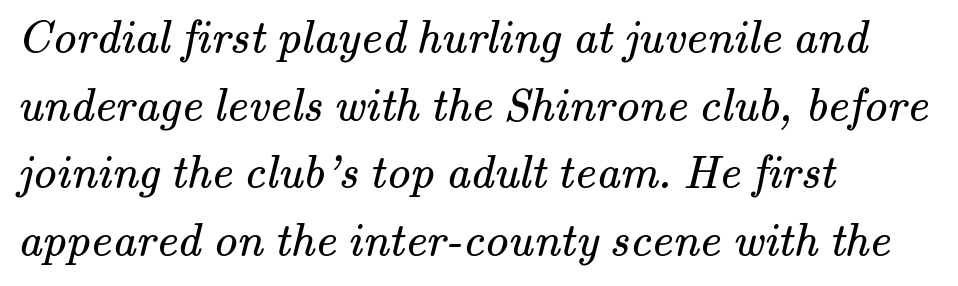
Q: Is the text bold? A: No.
Q: Is the typeface a serif or a sans-serif typeface? A: Serif.
Q: Is the text underlined? A: No.
Q: How is the paragraph aligned? A: Left-aligned.
Q: Is the spacing between letters normal or unusually wide? A: Normal.
Q: Is the spacing between lines tight, normal or loose? A: Normal.
Q: Width (condensed, normal, or wide)? A: Normal.
Q: Stroke contrast? A: Medium.
Q: x-height? A: Small.
Q: Monospaced? A: No.
